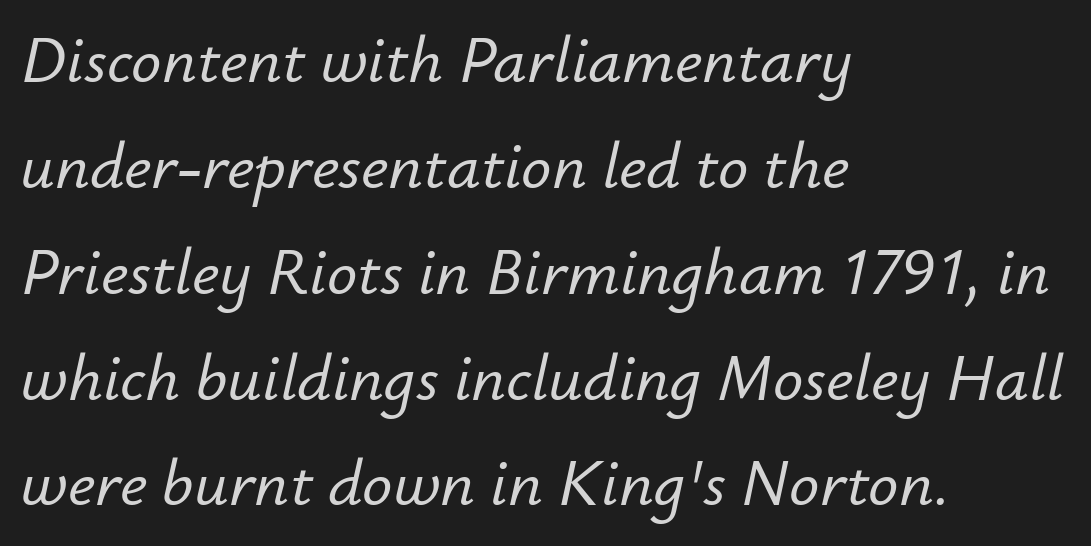
Each letter keeps its own natural width here, so spacing adapts to shape. The specimen omits any rule beneath the text block's lines. Caption: standard tracking, unaltered. How would I describe the line gaps? Plain and ordinary. The passage shown leans; its letterforms are oblique. Compared with a centered layout, this one pins lines to the left instead.
